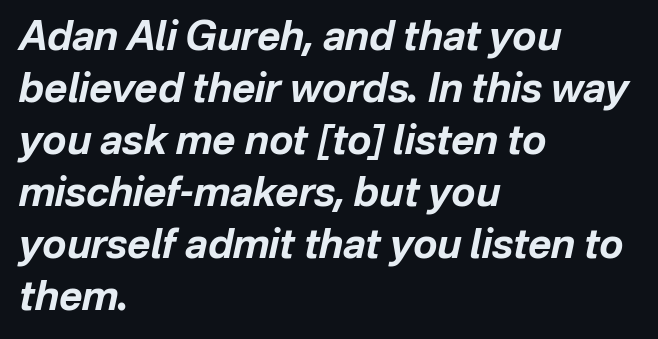
The image shows 40 px bold type, italic (leaning right); set left-aligned, normal line spacing (1.3x), normal letter spacing, not underlined; low stroke contrast and a medium x-height.
